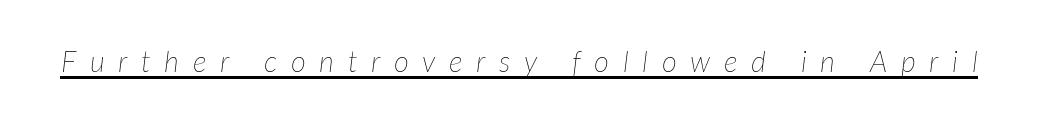
Q: Is the text bold? A: No.
Q: Is the text italic (slanted)? A: Yes, it leans right by about 7 degrees.
Q: Is the text underlined? A: Yes.
Q: Is the spacing between letters normal or unusually wide? A: Unusually wide.
Q: Width (condensed, normal, or wide)? A: Normal.
Q: Stroke contrast? A: Low.
Q: x-height? A: Medium.
Q: Monospaced? A: No.
